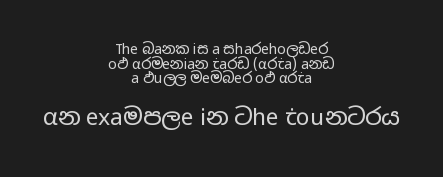
The image shows 23 px text type, upright; set centered, tight line spacing (1.04x), normal letter spacing, not underlined; the second (bottom) block is 1.64x larger.
